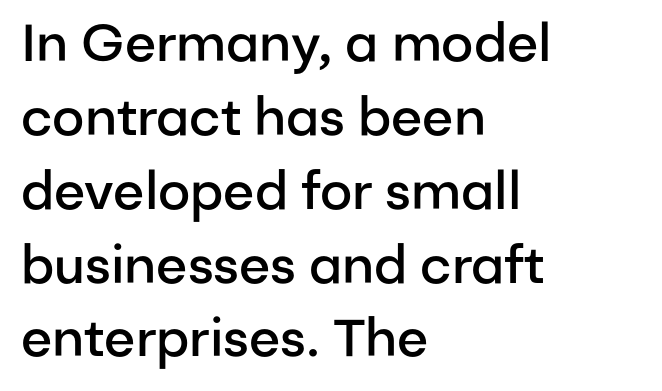
{"serif": "no", "italic": "no", "bold": "semi", "weight": "semibold", "width": "normal", "stroke_contrast": "low", "x_height": "medium", "monospaced": "no", "underline": "no", "align": "left", "line_spacing": "normal", "line_spacing_ratio": 1.42, "letter_spacing": "normal", "letter_spacing_em": 0.0, "glyph_px": 52}
